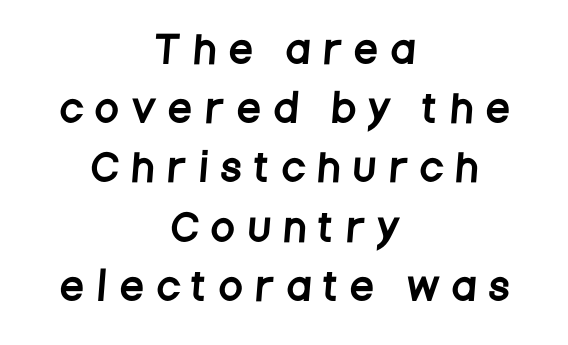
The line texture is sparse and dotted thanks to wide tracking. Character widths vary here, with narrow letters taking less room than wide ones. Reading down the column, the eye jumps a familiar distance to each next line. One-word summary of the alignment: center.
